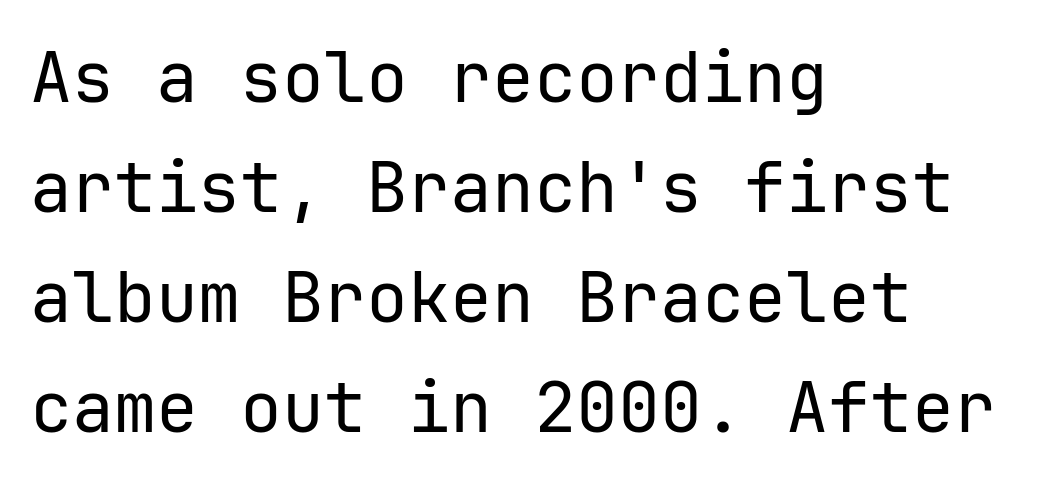
Q: Is the text bold? A: No.
Q: Is the text italic (slanted)? A: No, it is upright.
Q: Is the typeface a serif or a sans-serif typeface? A: Sans-serif.
Q: Is the text underlined? A: No.
Q: How is the paragraph aligned? A: Left-aligned.
Q: Is the spacing between letters normal or unusually wide? A: Normal.
Q: Is the spacing between lines tight, normal or loose? A: Normal.
Q: Width (condensed, normal, or wide)? A: Normal.
Q: Stroke contrast? A: Low.
Q: x-height? A: Medium.
Q: Monospaced? A: Yes.
